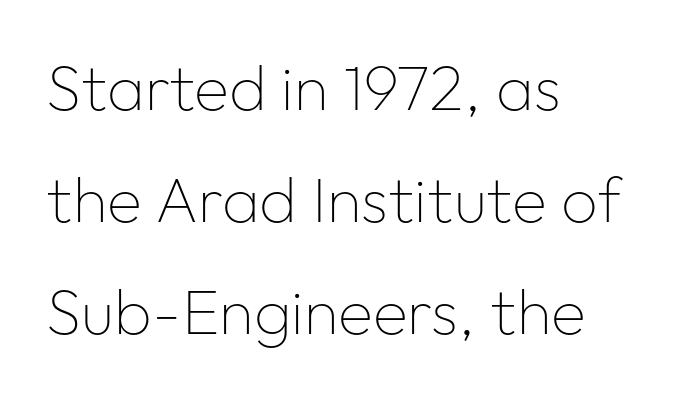
The image shows 64 px thin sans-serif type, upright; set left-aligned, line spacing 1.75x, normal letter spacing, not underlined; low stroke contrast and a medium x-height.
